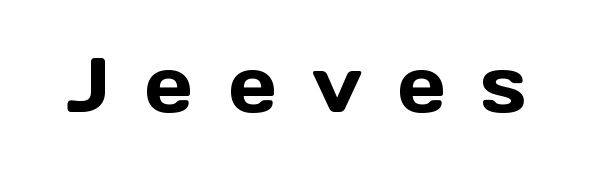
The font family rendered here belongs to the sans-serif group. Characters remain perfectly vertical along every line. Between one letter and the next there's a generous, obvious gap. No word sits above an underline.
